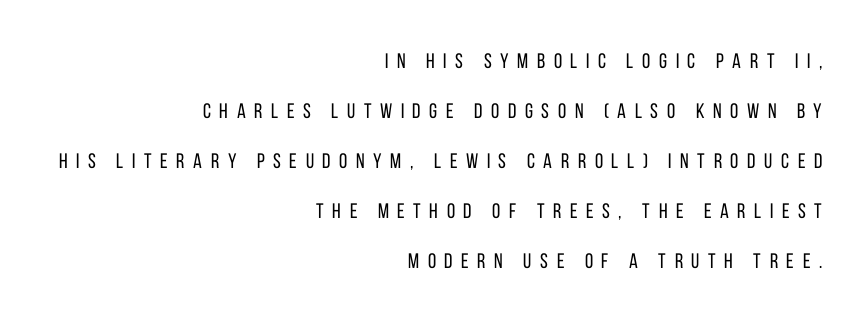
Decoration check: the copy has no underline. The face used here is rendered with a markedly widened letterfit. Stem width sits at or under what a default text font uses. In terms of posture, this sample is upright. Teacher's note: observe the even right margin — that is flush-right alignment.
